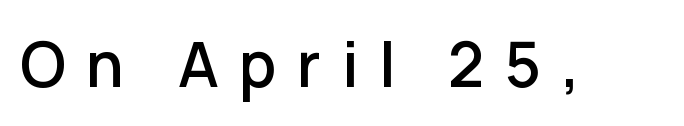
Q: Is the text italic (slanted)? A: No, it is upright.
Q: Is the typeface a serif or a sans-serif typeface? A: Sans-serif.
Q: Is the text underlined? A: No.
Q: Is the spacing between letters normal or unusually wide? A: Unusually wide.
Q: Width (condensed, normal, or wide)? A: Normal.
Q: Stroke contrast? A: Low.
Q: x-height? A: Medium.
Q: Monospaced? A: No.
